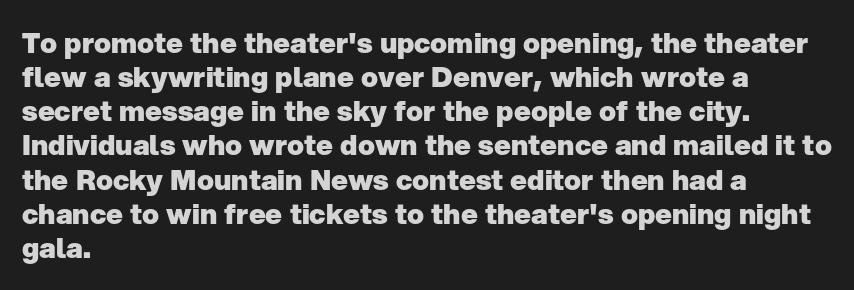
Q: Is the text bold? A: Yes.
Q: Is the text italic (slanted)? A: No, it is upright.
Q: Is the typeface a serif or a sans-serif typeface? A: Sans-serif.
Q: Is the text underlined? A: No.
Q: How is the paragraph aligned? A: Left-aligned.
Q: Is the spacing between letters normal or unusually wide? A: Normal.
Q: Width (condensed, normal, or wide)? A: Normal.
Q: Stroke contrast? A: Low.
Q: x-height? A: Medium.
Q: Monospaced? A: No.
